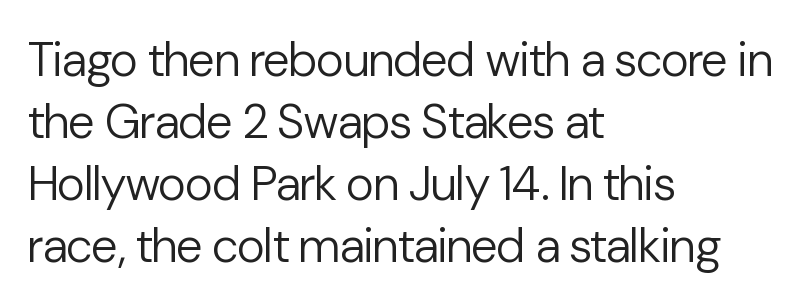
Q: Is the text bold? A: No.
Q: Is the text italic (slanted)? A: No, it is upright.
Q: Is the typeface a serif or a sans-serif typeface? A: Sans-serif.
Q: Is the text underlined? A: No.
Q: How is the paragraph aligned? A: Left-aligned.
Q: Is the spacing between letters normal or unusually wide? A: Normal.
Q: Is the spacing between lines tight, normal or loose? A: Normal.
Q: Width (condensed, normal, or wide)? A: Normal.
Q: Stroke contrast? A: Low.
Q: x-height? A: Medium.
Q: Monospaced? A: No.
